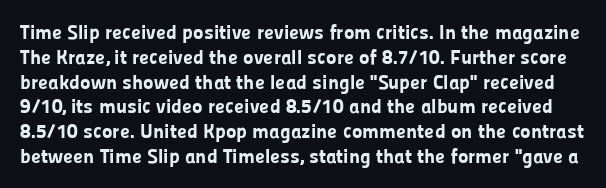
Q: Is the text bold? A: Yes.
Q: Is the text italic (slanted)? A: No, it is upright.
Q: Is the text underlined? A: No.
Q: Is the spacing between letters normal or unusually wide? A: Normal.
